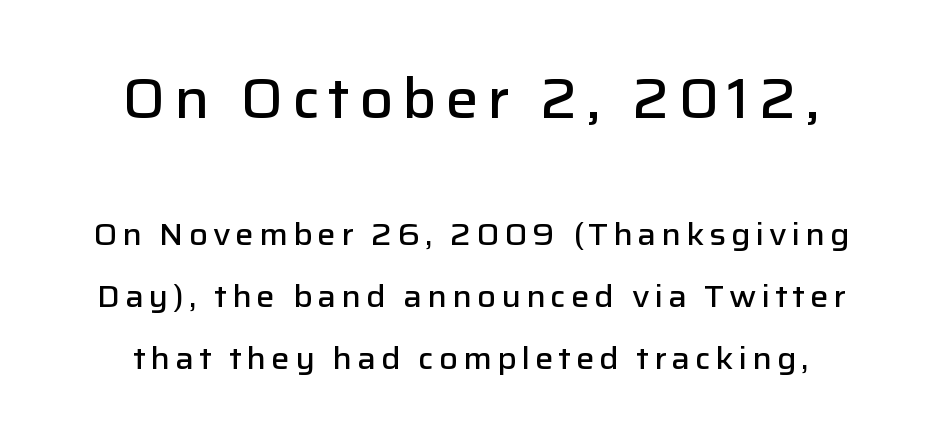
This is the regular roman posture of the typeface. Two sizes are in play, and the larger belongs to the first block. Airy leading. The passage shown is typed in a proportional face where columns would drift.
